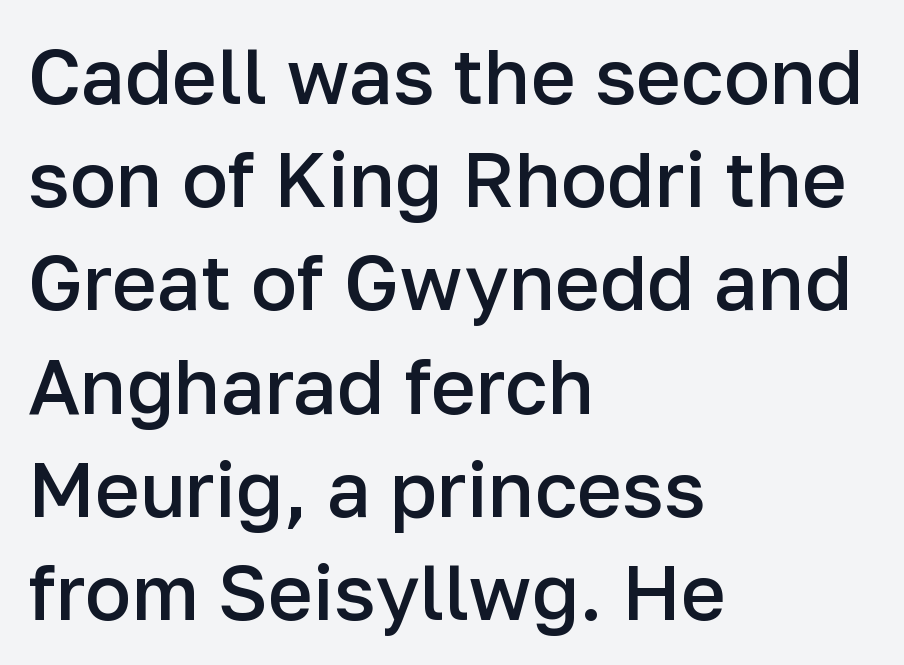
Here the designer chose a conventional face with non-uniform glyph widths. Bare-footed words on every line. The text block is weighted toward the left margin, trailing off unevenly rightward. Nobody touched the tracking dial on this one. The letters stand straight up with perfectly vertical stems. The typesetting leans somewhat heavy: a semibold.
